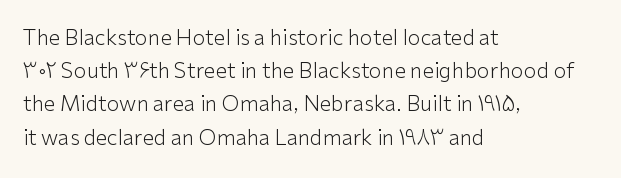
The image shows 21 px text type, upright; set left-aligned, normal line spacing (1.58x), normal letter spacing, not underlined.
